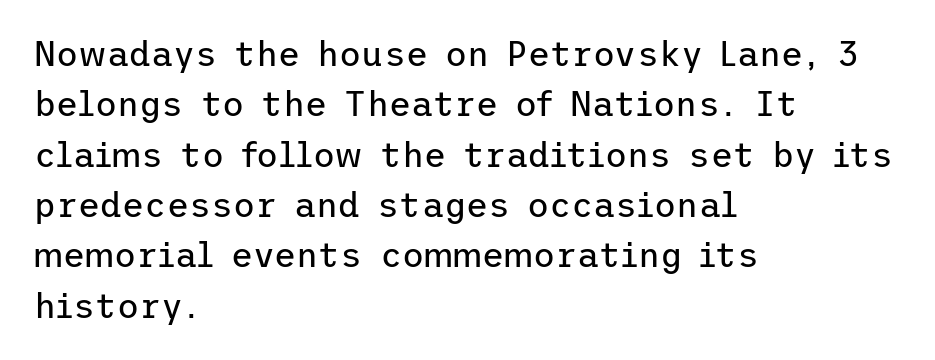
The image shows 34 px regular-weight sans-serif type, upright; set left-aligned, normal line spacing (1.48x), normal letter spacing, not underlined; low stroke contrast and a medium x-height.
